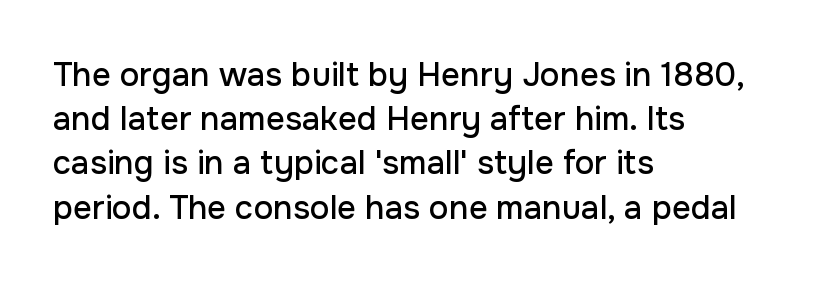
Nobody drew a line under any word here. A typesetter would call this zero additional tracking. Short and long lines alike share a common starting point at left. The designer left line spacing at the default. The face used here is proportionally spaced, like ordinary book or web type. This sample uses a sans-serif face.
